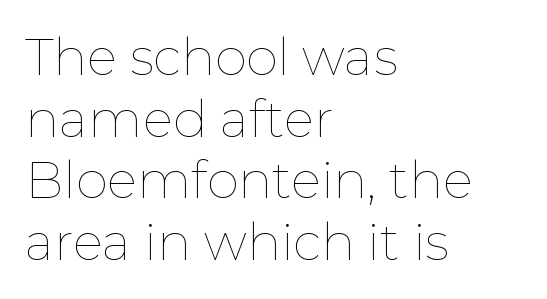
{"italic": "no", "bold": "no", "weight": "thin", "width": "normal", "stroke_contrast": "low", "x_height": "medium", "monospaced": "no", "underline": "no", "align": "left", "line_spacing_ratio": 1.21, "letter_spacing": "normal", "letter_spacing_em": 0.0, "glyph_px": 51}
